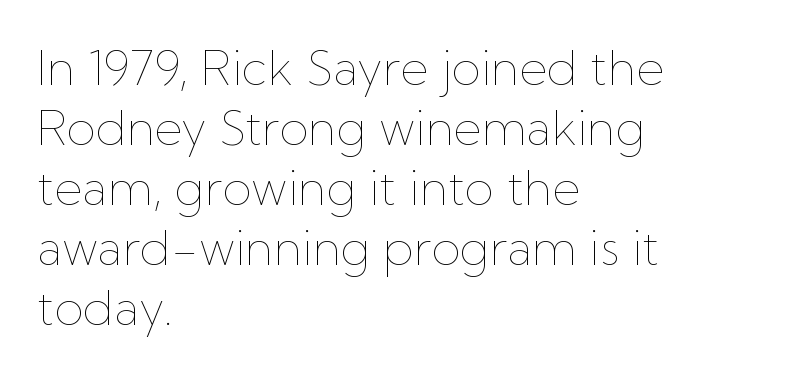
The image shows 48 px thin type, upright; set left-aligned, normal line spacing (1.25x), normal letter spacing, not underlined; low stroke contrast and a medium x-height.
